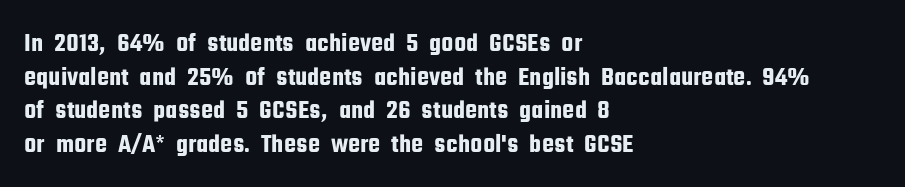
Q: Is the text italic (slanted)? A: No, it is upright.
Q: Is the text underlined? A: No.
Q: How is the paragraph aligned? A: Left-aligned.
Q: Is the spacing between letters normal or unusually wide? A: Normal.
Q: Is the spacing between lines tight, normal or loose? A: Normal.
